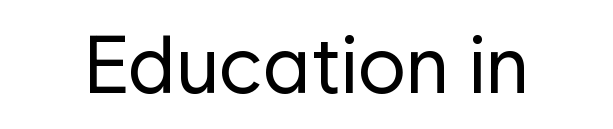
Q: Is the text bold? A: No.
Q: Is the text italic (slanted)? A: No, it is upright.
Q: Is the typeface a serif or a sans-serif typeface? A: Sans-serif.
Q: Is the text underlined? A: No.
Q: Is the spacing between letters normal or unusually wide? A: Normal.
Q: Width (condensed, normal, or wide)? A: Normal.
Q: Stroke contrast? A: Low.
Q: x-height? A: Medium.
Q: Monospaced? A: No.
